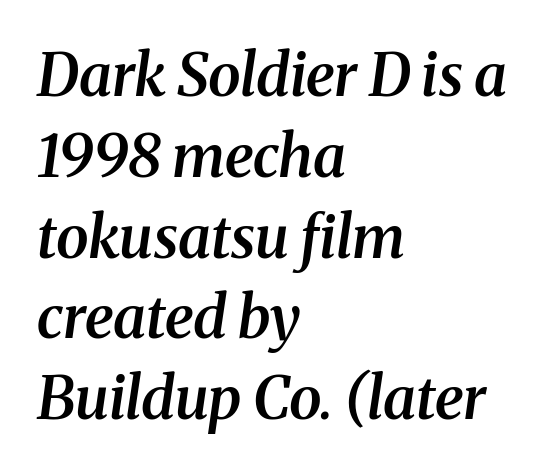
{"serif": "yes", "italic": "yes", "lean": "right", "slant_degrees": 8, "bold": "semi", "weight": "semibold", "width": "normal", "stroke_contrast": "medium", "x_height": "medium", "monospaced": "no", "underline": "no", "align": "left", "line_spacing": "normal", "line_spacing_ratio": 1.37, "letter_spacing": "normal", "letter_spacing_em": 0.0, "glyph_px": 59}
